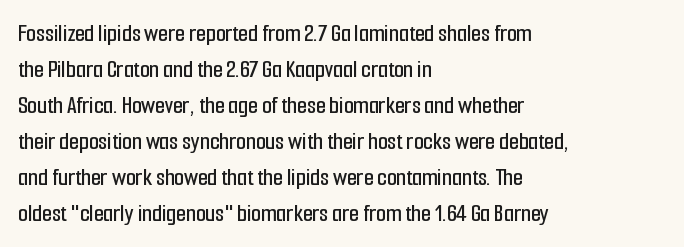
Vertically, the passage feels balanced, rows spaced as you'd expect. Every character sits straight up, as roman type does. A typesetter would call this zero additional tracking. Each line starts at the same left margin while the right side varies. Descenders are the only things crossing below the line.
